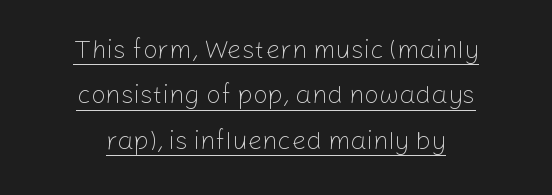
The image shows 26 px text type, upright; set centered, line spacing 1.75x, normal letter spacing, underlined.
